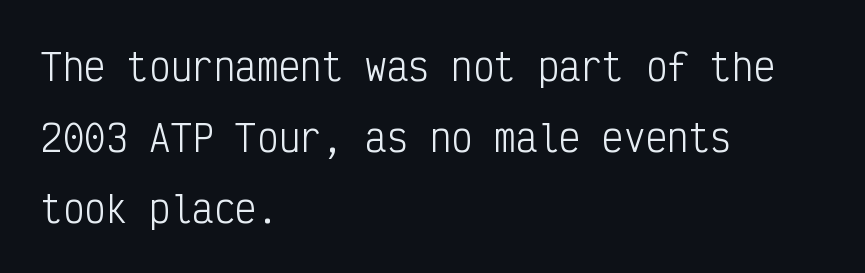
The passage is arranged the way most books set body copy — flush left. Nope, no serifs anywhere on these letters. Is this a fixed-width face? Yes — each glyph sits in an identical cell. Here the glyphs are tracked normally, forming tight word shapes. The rendering uses a large line-height, opening up the rows.
